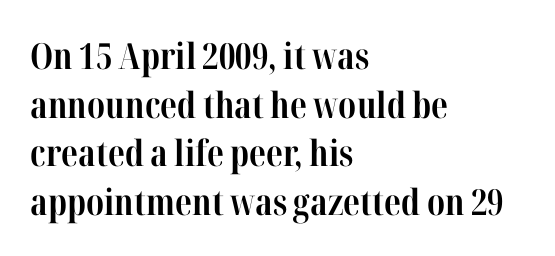
The image shows 36 px bold, condensed serif type, upright; set left-aligned, normal line spacing (1.35x), normal letter spacing, not underlined; high stroke contrast and a medium x-height.
